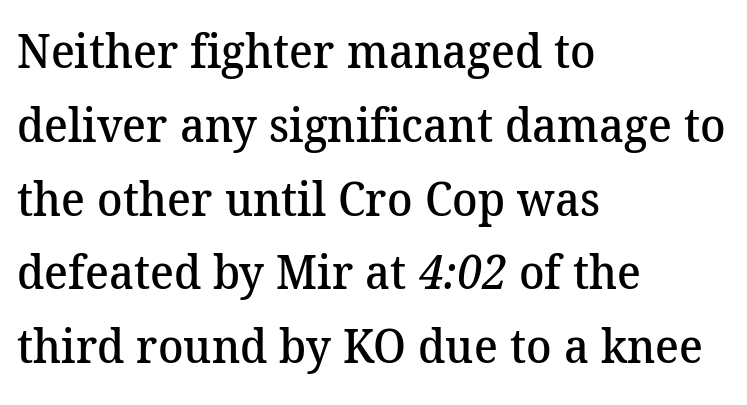
Notice the strokes are somewhat thickened but not fully heavy: this is a semibold. The paragraph shown leans on its left margin. The zone under the glyphs is completely vacant. The rendering shows small feet on the letterforms — a serif design.
